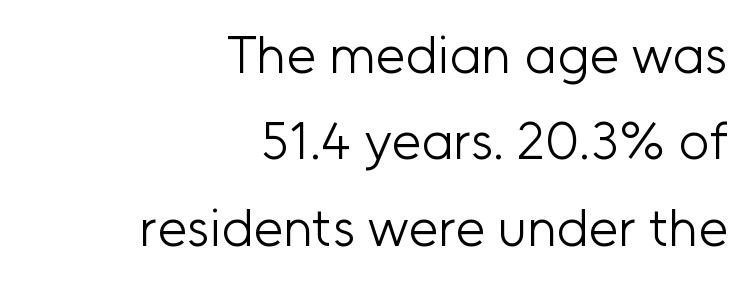
The image shows 53 px light sans-serif type, upright; set right-aligned, normal line spacing (1.63x), normal letter spacing, not underlined; low stroke contrast and a medium x-height.
